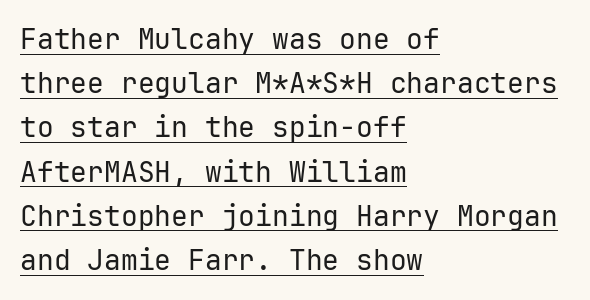
Q: Is the text bold? A: No.
Q: Is the text italic (slanted)? A: No, it is upright.
Q: Is the typeface a serif or a sans-serif typeface? A: Sans-serif.
Q: Is the text underlined? A: Yes.
Q: How is the paragraph aligned? A: Left-aligned.
Q: Is the spacing between letters normal or unusually wide? A: Normal.
Q: Is the spacing between lines tight, normal or loose? A: Normal.
Q: Width (condensed, normal, or wide)? A: Normal.
Q: Stroke contrast? A: Low.
Q: x-height? A: Medium.
Q: Monospaced? A: Yes.
